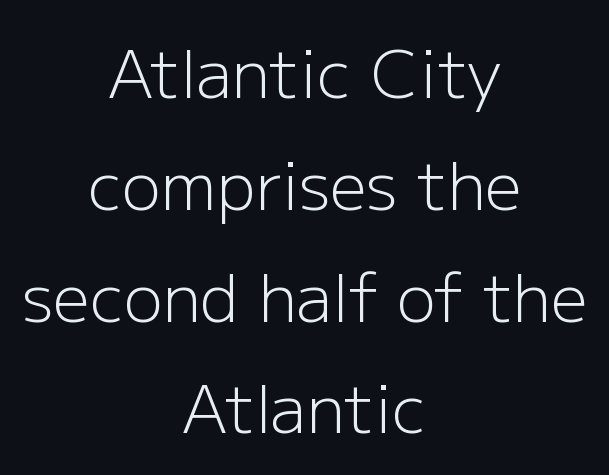
The image shows 65 px light sans-serif type, upright; set centered, line spacing 1.72x, normal letter spacing, not underlined; low stroke contrast and a medium x-height.
